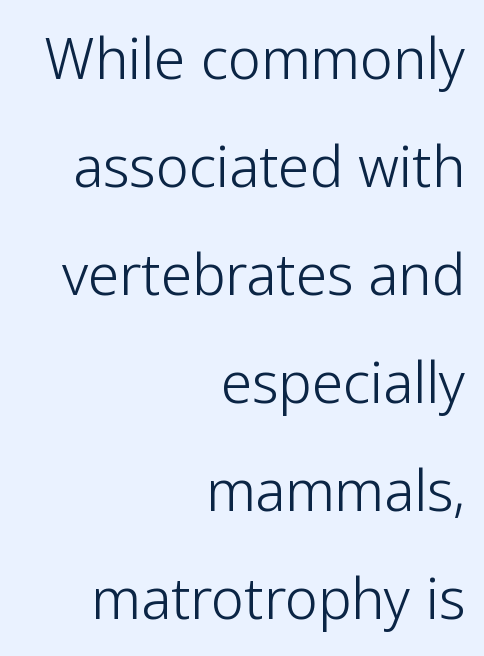
The image shows 56 px light sans-serif type, upright; set right-aligned, loose line spacing (1.93x), normal letter spacing, not underlined; low stroke contrast and a medium x-height.
